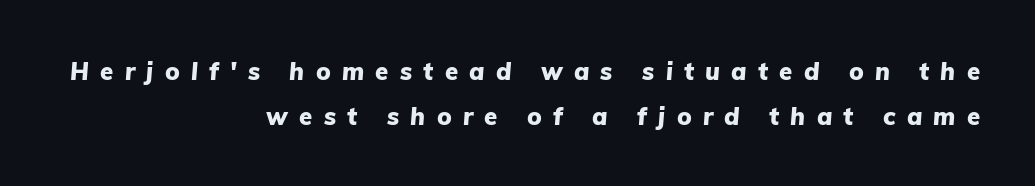
Q: Is the text bold? A: Yes.
Q: Is the text italic (slanted)? A: Yes, it leans right by about 5 degrees.
Q: Is the text underlined? A: No.
Q: How is the paragraph aligned? A: Right-aligned.
Q: Is the spacing between letters normal or unusually wide? A: Unusually wide.
